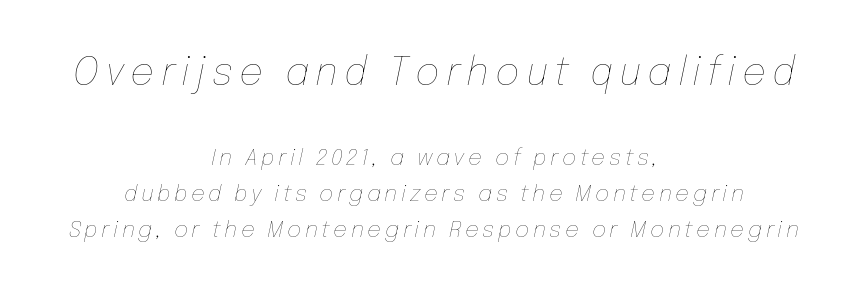
The image shows 38 px thin type, italic (leaning right); set centered, normal line spacing (1.64x), not underlined; the first (top) block is 1.73x larger; low stroke contrast and a medium x-height.
